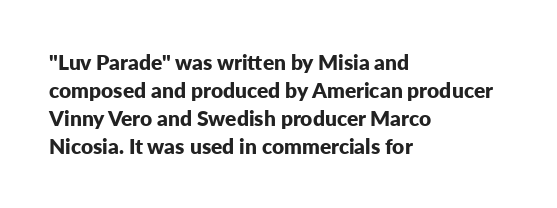
Q: Is the text bold? A: Yes.
Q: Is the text italic (slanted)? A: No, it is upright.
Q: Is the text underlined? A: No.
Q: How is the paragraph aligned? A: Left-aligned.
Q: Is the spacing between letters normal or unusually wide? A: Normal.
Q: Is the spacing between lines tight, normal or loose? A: Normal.
